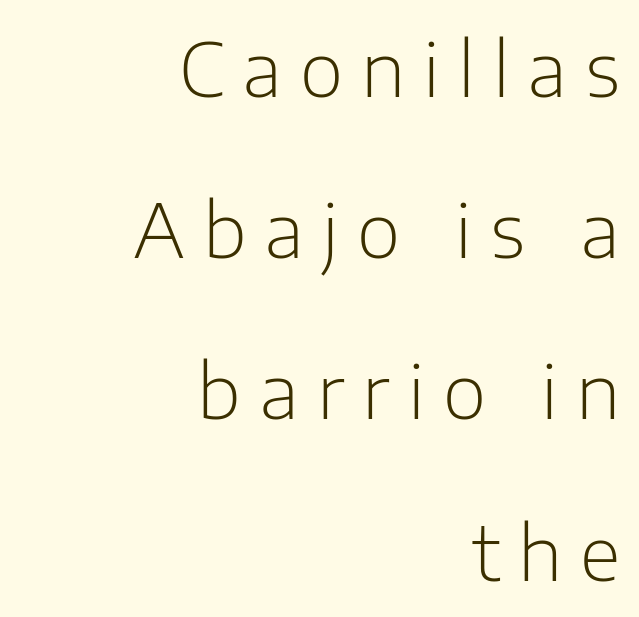
What's the leading like? Stretched, with rows far apart. Heaviness? Minimal to ordinary, like unemphasized prose. The lines are quadded right. This sample has the flowing, uneven cadence of proportional lettering. Underlining? Definitely not there. Unlike a traditional serif, this face leaves its strokes unadorned.
